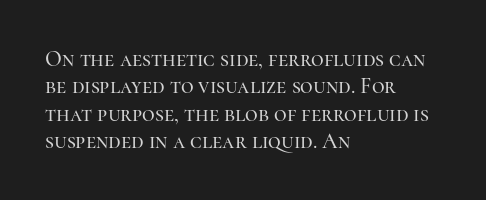
The image shows 22 px text type, upright; set left-aligned, line spacing 1.24x, normal letter spacing, not underlined.
